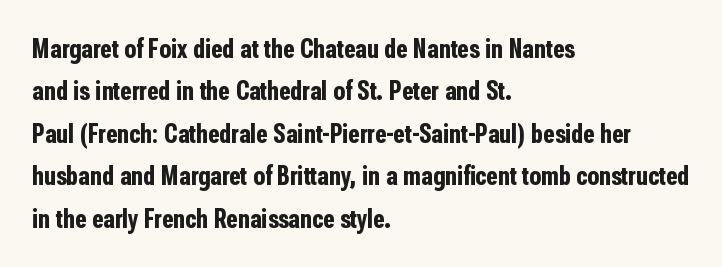
The image shows 27 px bold type, upright; set left-aligned, normal line spacing (1.57x), normal letter spacing, not underlined.
